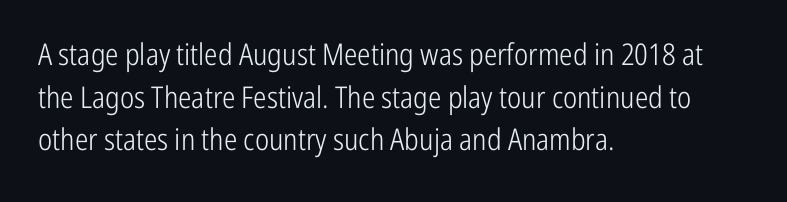
The image shows 30 px light, condensed sans-serif type, upright; set left-aligned, normal line spacing (1.42x), normal letter spacing, not underlined; low stroke contrast and a medium x-height.
